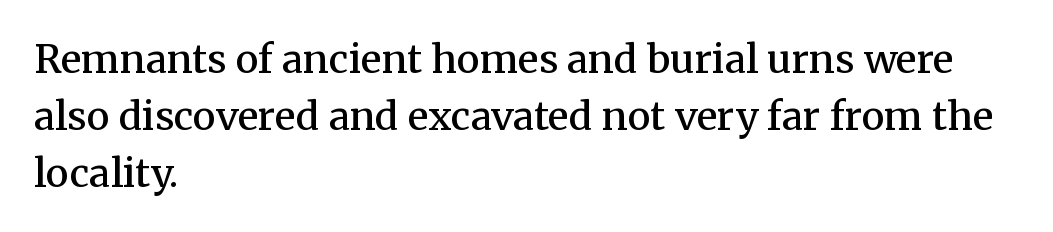
The lettering holds an erect, upright posture throughout. Letterform terminals end in serifs throughout the passage. This sample uses plain, unmodified letter spacing. Line spacing here is normal.
